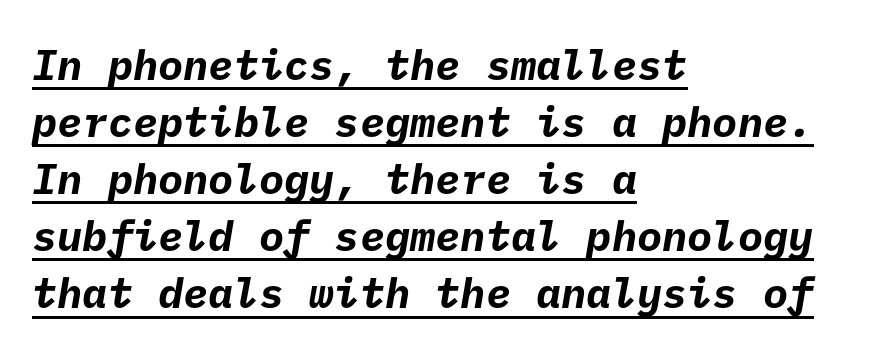
In designer terms, the underline attribute is active on this setting. This sample uses plain, unmodified letter spacing. The rag falls on the right side of this text block. The rows are spaced the way most documents space them. Each letter's strokes conclude bluntly, with no projecting serifs. Each glyph is drawn with heavy, bold strokes.
